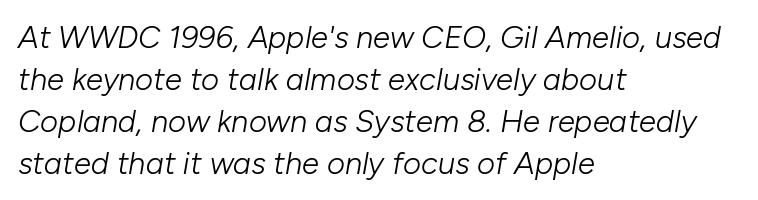
{"italic": "yes", "lean": "right", "slant_degrees": 10, "bold": "no", "weight": "light", "width": "normal", "stroke_contrast": "low", "x_height": "medium", "monospaced": "no", "underline": "no", "align": "left", "line_spacing": "normal", "line_spacing_ratio": 1.35, "letter_spacing": "normal", "letter_spacing_em": 0.0, "glyph_px": 31}
